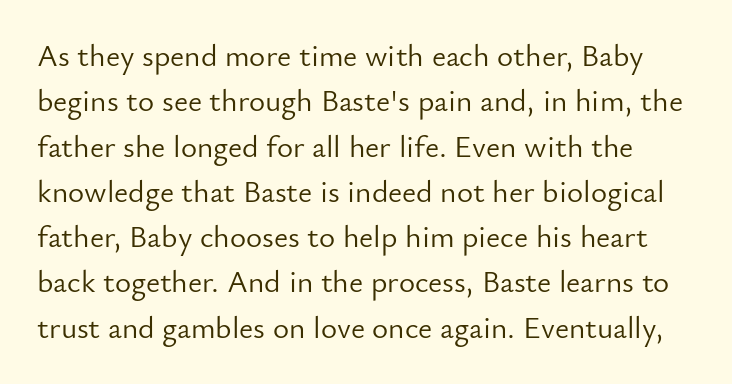
Q: Is the text bold? A: No.
Q: Is the text italic (slanted)? A: No, it is upright.
Q: Is the typeface a serif or a sans-serif typeface? A: Sans-serif.
Q: Is the text underlined? A: No.
Q: Is the spacing between letters normal or unusually wide? A: Normal.
Q: Is the spacing between lines tight, normal or loose? A: Normal.
Q: Width (condensed, normal, or wide)? A: Normal.
Q: Stroke contrast? A: Low.
Q: x-height? A: Small.
Q: Monospaced? A: No.
